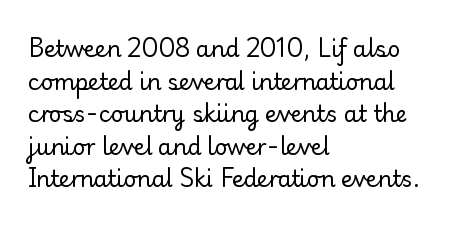
Q: Is the text bold? A: No.
Q: Is the text italic (slanted)? A: No, it is upright.
Q: Is the text underlined? A: No.
Q: How is the paragraph aligned? A: Left-aligned.
Q: Is the spacing between letters normal or unusually wide? A: Normal.
Q: Is the spacing between lines tight, normal or loose? A: Normal.
